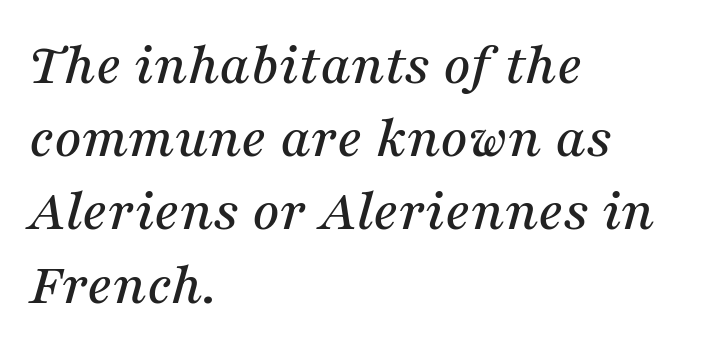
Q: Is the text italic (slanted)? A: Yes, it leans right by about 16 degrees.
Q: Is the typeface a serif or a sans-serif typeface? A: Serif.
Q: Is the text underlined? A: No.
Q: How is the paragraph aligned? A: Left-aligned.
Q: Is the spacing between letters normal or unusually wide? A: Normal.
Q: Width (condensed, normal, or wide)? A: Normal.
Q: Stroke contrast? A: Medium.
Q: x-height? A: Medium.
Q: Monospaced? A: No.
